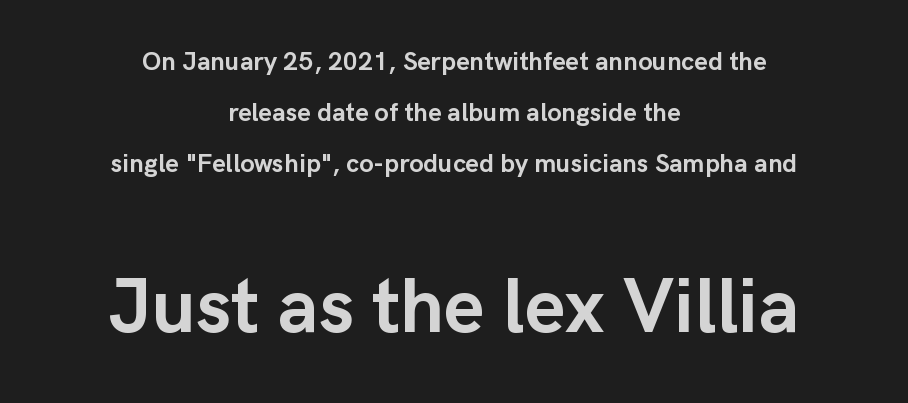
The image shows 78 px semibold sans-serif type, upright; set centered, loose line spacing (1.96x), normal letter spacing, not underlined; the second (bottom) block is 3.0x larger; low stroke contrast and a medium x-height.
